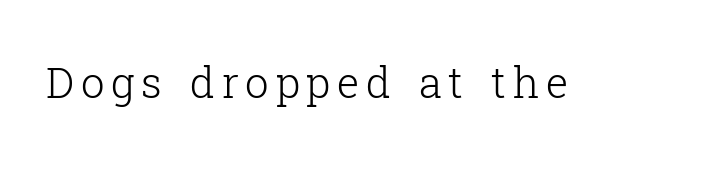
This sample has the flowing, uneven cadence of proportional lettering. A typesetter would mark this as roman, not italic. Font category for this specimen: serif. Unmarked baselines from the first word to the last. Summary of weight: not heavy and not bold.
